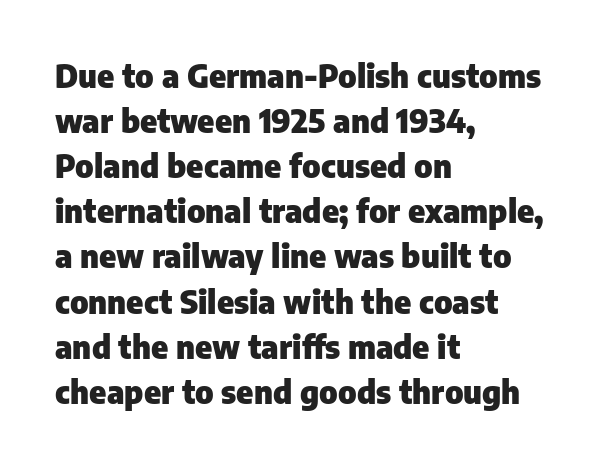
Q: Is the text bold? A: Yes.
Q: Is the text italic (slanted)? A: No, it is upright.
Q: Is the typeface a serif or a sans-serif typeface? A: Sans-serif.
Q: Is the text underlined? A: No.
Q: How is the paragraph aligned? A: Left-aligned.
Q: Is the spacing between letters normal or unusually wide? A: Normal.
Q: Is the spacing between lines tight, normal or loose? A: Normal.
Q: Width (condensed, normal, or wide)? A: Normal.
Q: Stroke contrast? A: Low.
Q: x-height? A: Medium.
Q: Monospaced? A: No.
